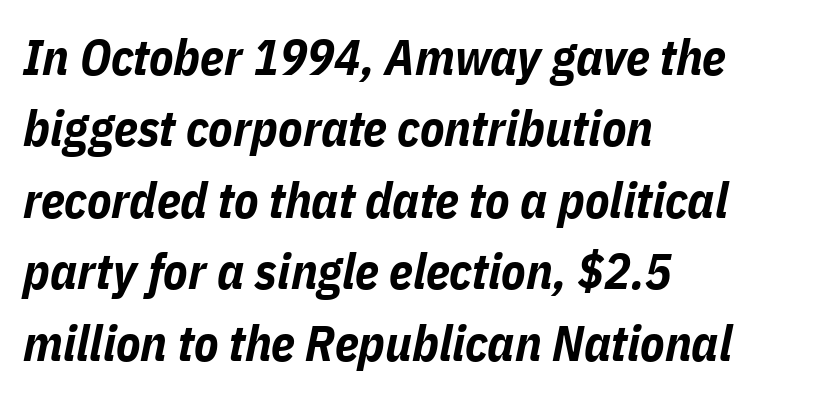
Q: Is the text bold? A: Yes.
Q: Is the text italic (slanted)? A: Yes, it leans right by about 11 degrees.
Q: Is the text underlined? A: No.
Q: How is the paragraph aligned? A: Left-aligned.
Q: Is the spacing between letters normal or unusually wide? A: Normal.
Q: Is the spacing between lines tight, normal or loose? A: Normal.
Q: Width (condensed, normal, or wide)? A: Condensed.
Q: Stroke contrast? A: Low.
Q: x-height? A: Medium.
Q: Monospaced? A: No.
